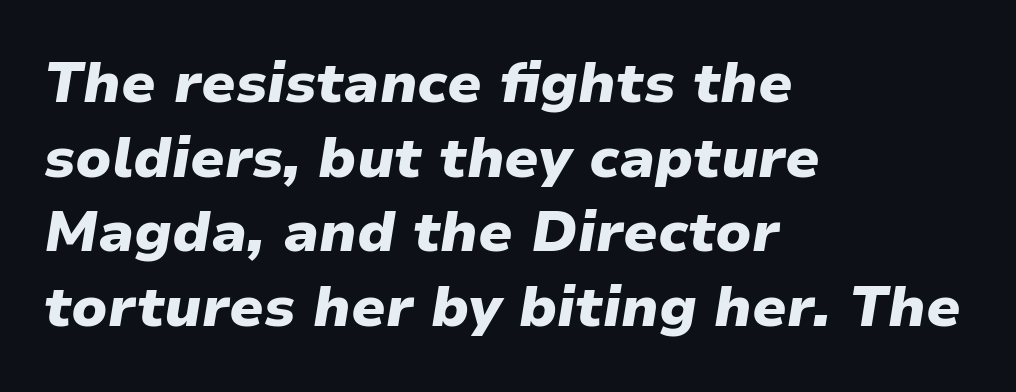
The lettering tilts uniformly, giving the passage an italic look. If you drew a ruler down the left edge, every line would touch it. The gap between lines stays unmarked. Each letter keeps its own natural width here, so spacing adapts to shape. Regarding leading, the lines here are spaced in the standard way. Heavy-handed strokes throughout: this text is bold.
